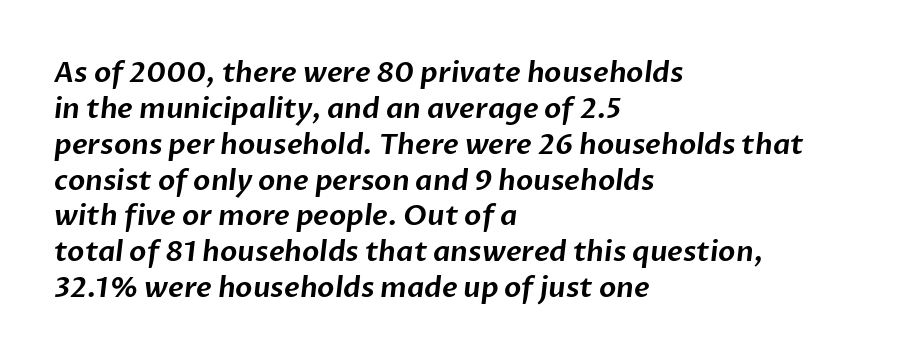
Q: Is the typeface a serif or a sans-serif typeface? A: Sans-serif.
Q: Is the text underlined? A: No.
Q: How is the paragraph aligned? A: Left-aligned.
Q: Is the spacing between letters normal or unusually wide? A: Normal.
Q: Is the spacing between lines tight, normal or loose? A: Normal.
Q: Width (condensed, normal, or wide)? A: Normal.
Q: Stroke contrast? A: Low.
Q: x-height? A: Medium.
Q: Monospaced? A: No.
